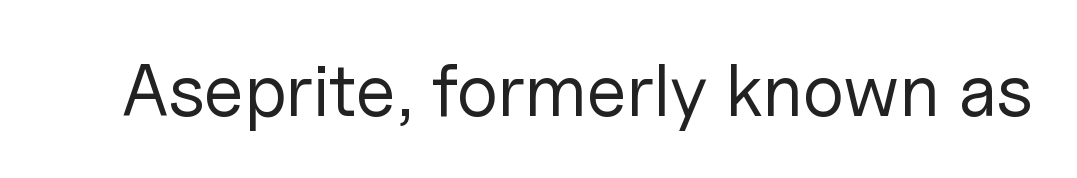
{"serif": "no", "italic": "no", "bold": "no", "weight": "regular", "width": "normal", "stroke_contrast": "low", "x_height": "medium", "monospaced": "no", "underline": "no", "letter_spacing": "normal", "letter_spacing_em": 0.0, "glyph_px": 73}
